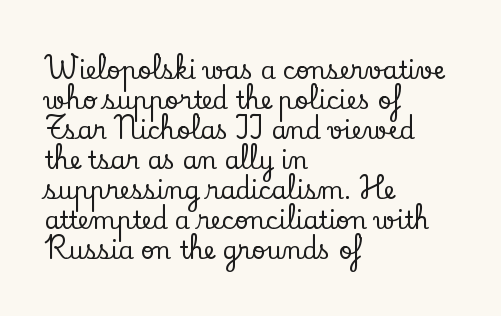
The lines in this sample share a left origin and differ only in where they stop. Tracking here is standard; glyphs follow each other at the usual distance. How would I describe the line gaps? Plain and ordinary. You can tell it's not italic because the verticals are truly vertical.
